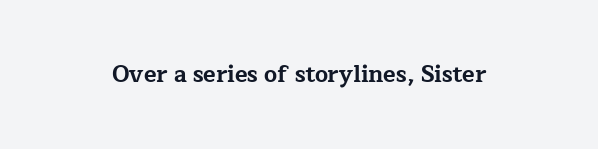
{"italic": "no", "bold": "yes", "underline": "no", "letter_spacing": "normal", "letter_spacing_em": 0.0, "glyph_px": 23}
